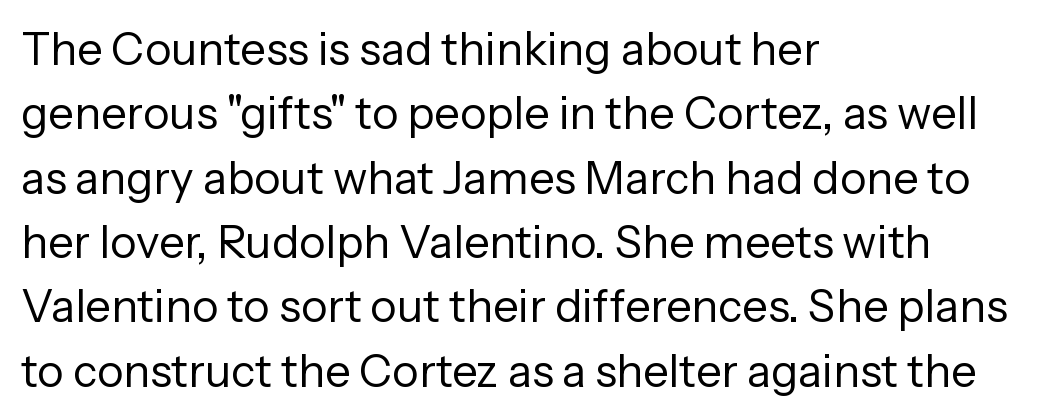
Q: Is the text bold? A: No.
Q: Is the text italic (slanted)? A: No, it is upright.
Q: Is the typeface a serif or a sans-serif typeface? A: Sans-serif.
Q: Is the text underlined? A: No.
Q: How is the paragraph aligned? A: Left-aligned.
Q: Is the spacing between letters normal or unusually wide? A: Normal.
Q: Is the spacing between lines tight, normal or loose? A: Normal.
Q: Width (condensed, normal, or wide)? A: Normal.
Q: Stroke contrast? A: Low.
Q: x-height? A: Medium.
Q: Monospaced? A: No.
